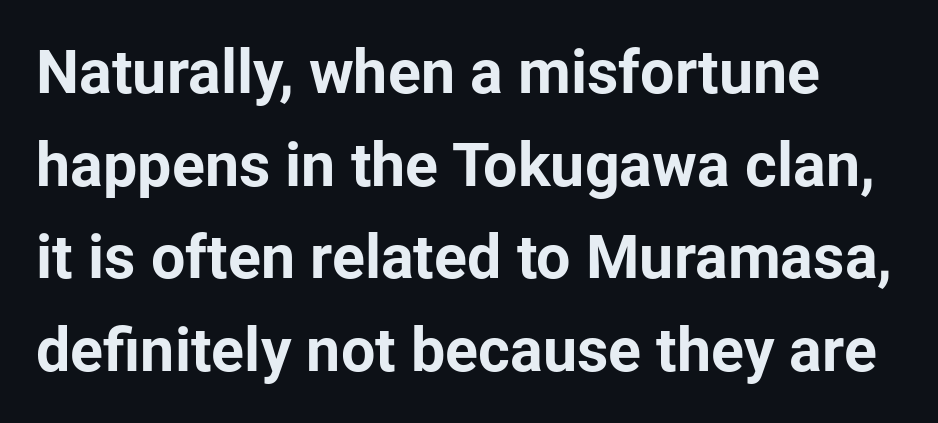
The image shows 61 px bold sans-serif type, upright; set normal line spacing (1.52x), normal letter spacing, not underlined; low stroke contrast and a medium x-height.
